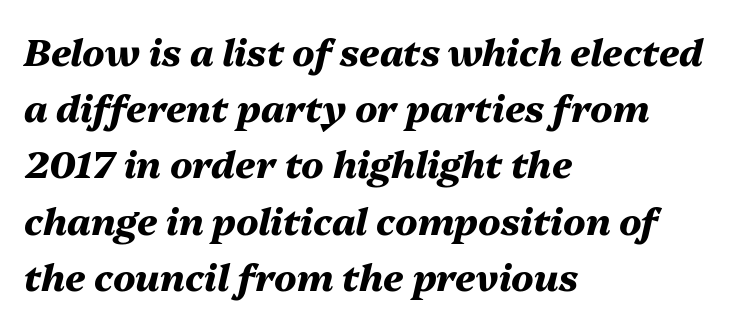
Glance below the letters and you will spot only blank space. The setting favours the left margin, as ordinary paragraphs usually do. Spacing verdict: proportional, widths tailored to each character. A typesetter would call this zero additional tracking.
